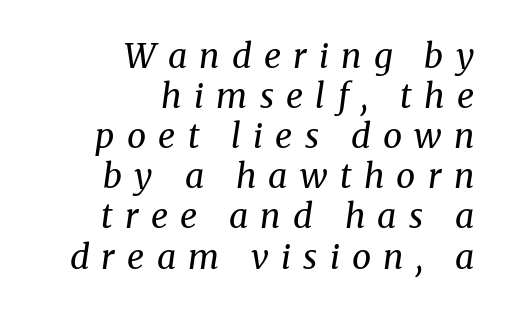
{"serif": "yes", "italic": "yes", "lean": "right", "slant_degrees": 8, "bold": "no", "weight": "regular", "width": "normal", "stroke_contrast": "medium", "x_height": "medium", "monospaced": "no", "underline": "no", "align": "right", "line_spacing_ratio": 1.18, "letter_spacing": "wide", "letter_spacing_em": 0.36, "glyph_px": 34}
